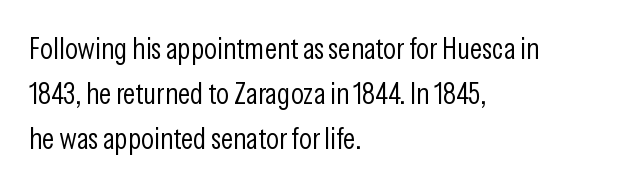
Standard letterfit; no display-style spreading of the glyphs. Caption: face not bold, strokes unweighted. Quick note: interline space is typical. Note the varied advance widths — an 'i' is clearly narrower than an 'm'.
